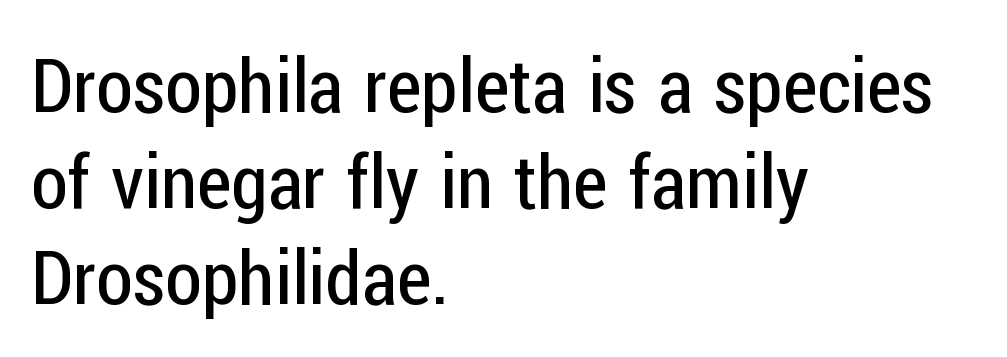
Q: Is the text bold? A: No.
Q: Is the text italic (slanted)? A: No, it is upright.
Q: Is the typeface a serif or a sans-serif typeface? A: Sans-serif.
Q: Is the text underlined? A: No.
Q: How is the paragraph aligned? A: Left-aligned.
Q: Is the spacing between letters normal or unusually wide? A: Normal.
Q: Is the spacing between lines tight, normal or loose? A: Normal.
Q: Width (condensed, normal, or wide)? A: Condensed.
Q: Stroke contrast? A: Low.
Q: x-height? A: Medium.
Q: Monospaced? A: No.
